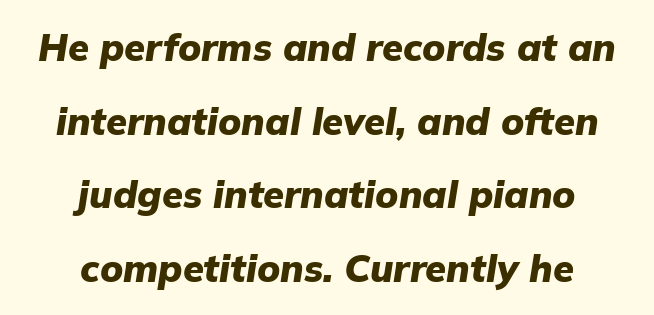
The image shows 38 px heavy type, italic (leaning right); set centered, loose line spacing (1.94x), normal letter spacing, not underlined; low stroke contrast and a medium x-height.
